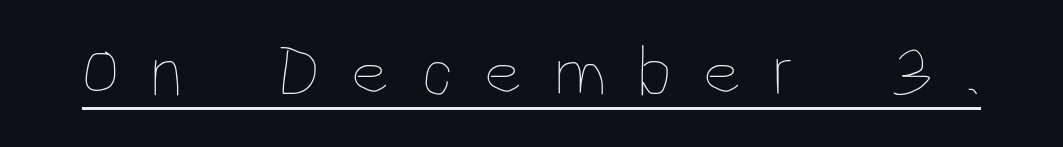
Characters follow at a spacing far wider than the type designer built in. Here the designer chose a conventional face with non-uniform glyph widths. A quiet, ordinary-to-light weight characterises the typeface. A typographer would call this underscored text. Quick note: not italic, upright.
